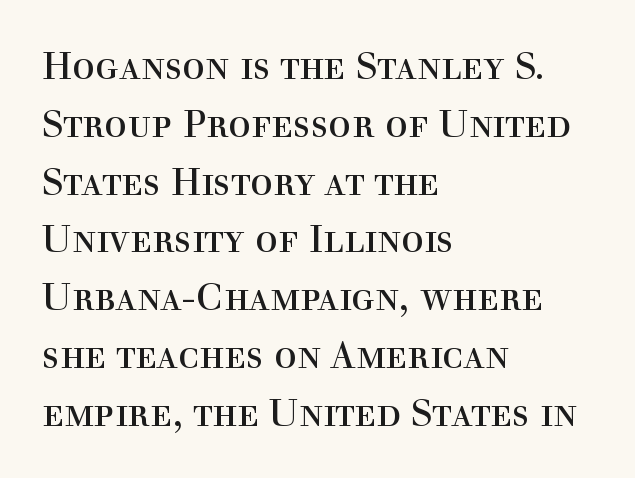
The image shows 38 px regular-weight serif type, upright; set left-aligned, normal line spacing (1.52x), normal letter spacing, not underlined; a medium x-height.
